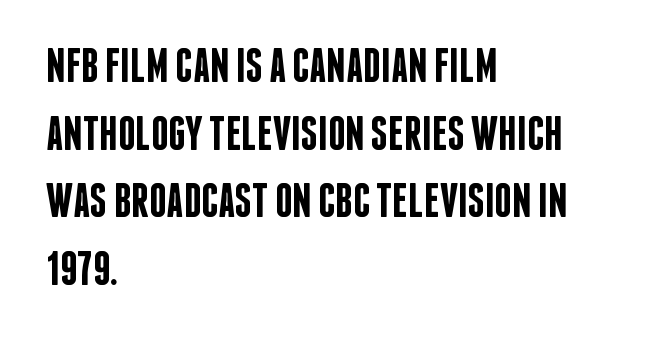
No word sits above an underline. The passage shown is typeset with a sans-serif family. Style check: upright. The typesetting leans somewhat heavy: a semibold.
